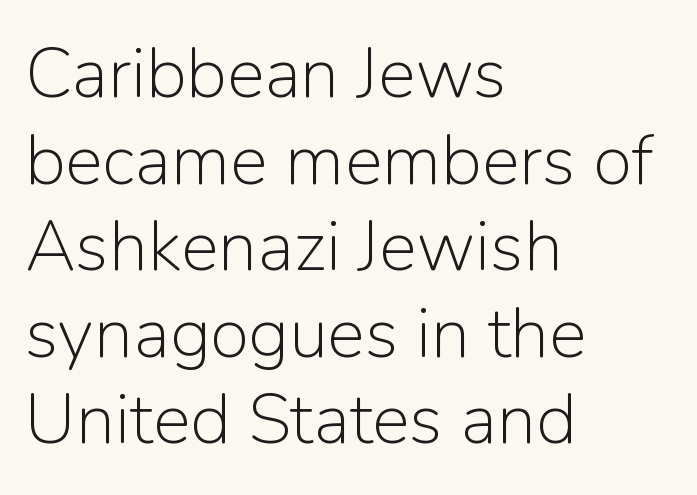
{"serif": "no", "italic": "no", "bold": "no", "weight": "light", "width": "normal", "stroke_contrast": "low", "x_height": "medium", "monospaced": "no", "underline": "no", "align": "left", "line_spacing_ratio": 1.22, "letter_spacing": "normal", "letter_spacing_em": 0.0, "glyph_px": 71}
